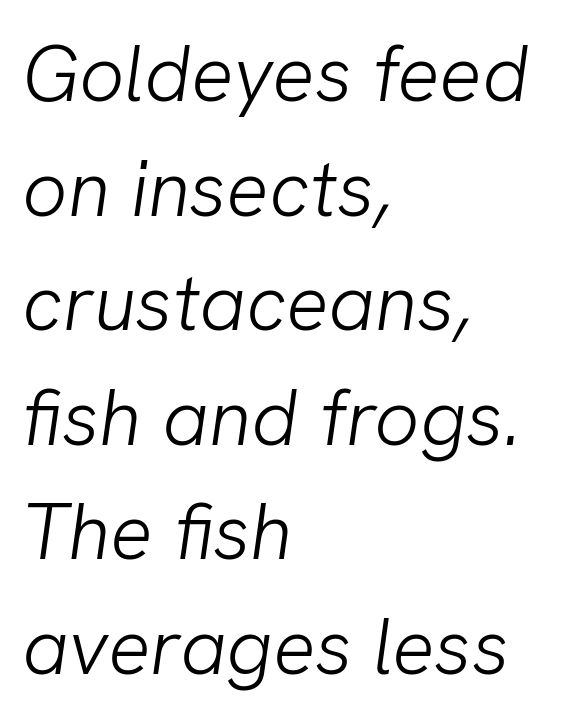
The image shows 79 px light sans-serif type; set left-aligned, normal line spacing (1.45x), normal letter spacing, not underlined; low stroke contrast and a medium x-height.
